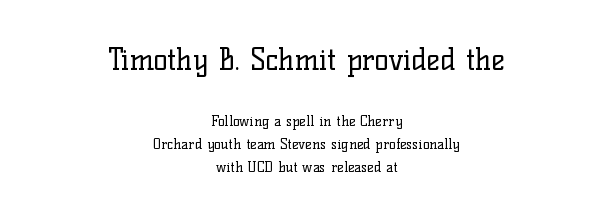
Q: Is the text bold? A: No.
Q: Is the text italic (slanted)? A: No, it is upright.
Q: Is the typeface a serif or a sans-serif typeface? A: Serif.
Q: Is the text underlined? A: No.
Q: How is the paragraph aligned? A: Centered.
Q: Is the spacing between letters normal or unusually wide? A: Normal.
Q: Is the spacing between lines tight, normal or loose? A: Normal.
Q: Which block of text is set in a larger size, the first (top) or the second (bottom)? A: The first (top) one.
Q: Width (condensed, normal, or wide)? A: Normal.
Q: Stroke contrast? A: Low.
Q: x-height? A: Medium.
Q: Monospaced? A: No.
